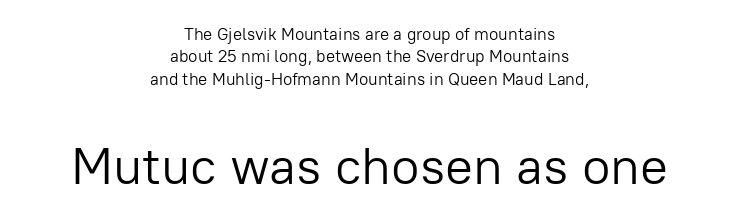
Q: Is the text bold? A: No.
Q: Is the text italic (slanted)? A: No, it is upright.
Q: Is the typeface a serif or a sans-serif typeface? A: Sans-serif.
Q: Is the text underlined? A: No.
Q: How is the paragraph aligned? A: Centered.
Q: Is the spacing between letters normal or unusually wide? A: Normal.
Q: Is the spacing between lines tight, normal or loose? A: Normal.
Q: Which block of text is set in a larger size, the first (top) or the second (bottom)? A: The second (bottom) one.
Q: Width (condensed, normal, or wide)? A: Normal.
Q: Stroke contrast? A: Low.
Q: x-height? A: Medium.
Q: Monospaced? A: No.
